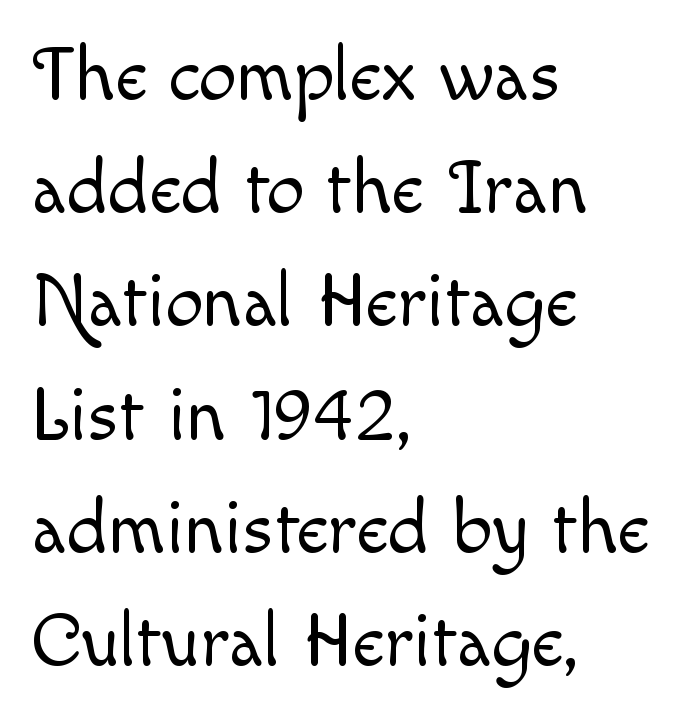
{"italic": "no", "bold": "no", "weight": "light", "width": "normal", "x_height": "small", "monospaced": "no", "underline": "no", "align": "left", "line_spacing": "normal", "line_spacing_ratio": 1.49, "letter_spacing": "normal", "letter_spacing_em": 0.0, "glyph_px": 76}
